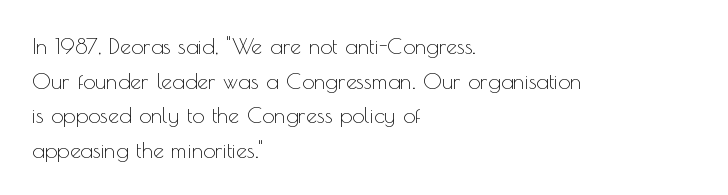
Which margin do the lines hug? The left one — the right edge is uneven. This is roman type, the default non-slanted kind. Summary of vertical rhythm: regular, with standard interline spacing. These glyphs show unthickened strokes, regular width or finer. The rendering keeps characters at their native spacing. The gap between lines stays unmarked.
